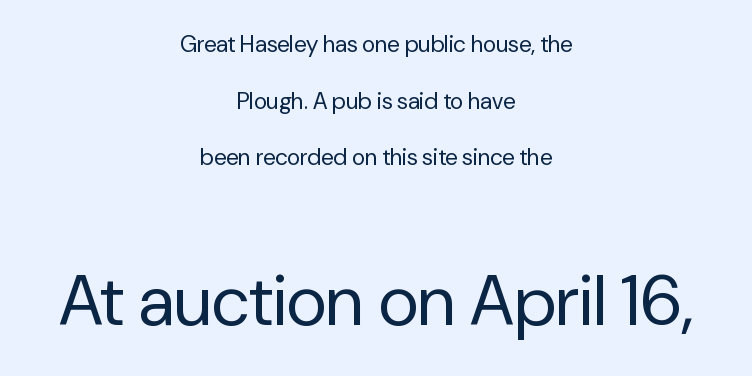
Each line is balanced around a shared central axis. Spacing verdict: proportional, widths tailored to each character. The block sitting lower on the canvas is the one with enlarged characters. These lines stand farther apart than default settings would place them. The type sits square on the baseline with zero lean. Weight: not bold — regular or lighter.
